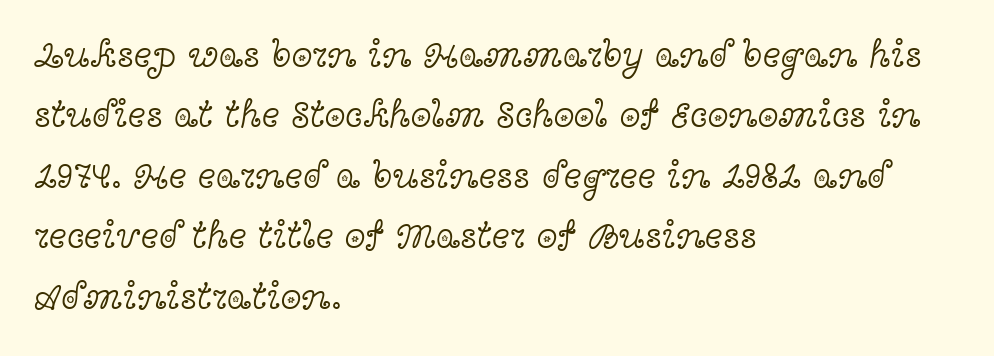
The image shows 38 px light, wide serif type; set left-aligned, normal line spacing (1.59x), normal letter spacing, not underlined; a medium x-height.
